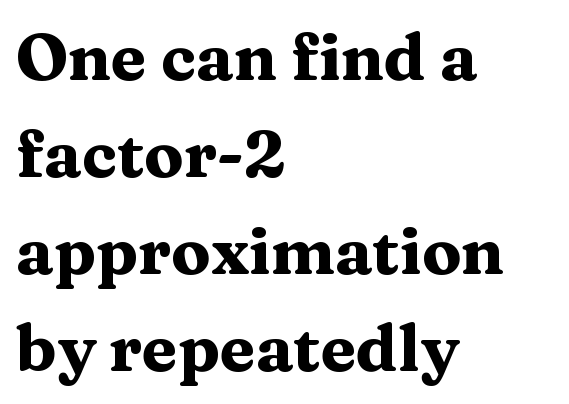
{"serif": "yes", "italic": "no", "bold": "yes", "weight": "heavy", "width": "wide", "stroke_contrast": "medium", "x_height": "medium", "monospaced": "no", "underline": "no", "align": "left", "line_spacing": "normal", "line_spacing_ratio": 1.49, "letter_spacing": "normal", "letter_spacing_em": 0.0, "glyph_px": 65}
